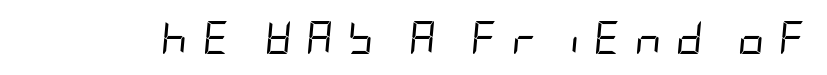
The image shows 33 px regular-weight, condensed type, italic (leaning right); set unusually wide letter spacing (+0.43 em), not underlined; low stroke contrast and a large x-height.
